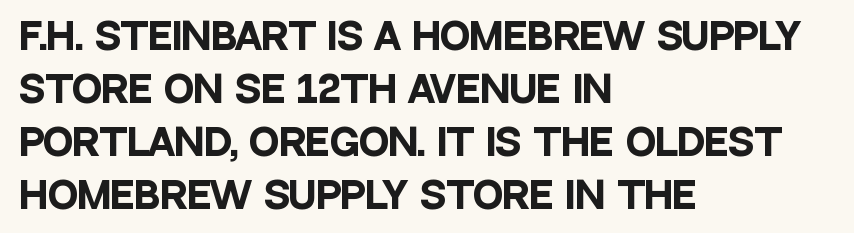
This sample has the flowing, uneven cadence of proportional lettering. The glyphs have the mass of a bold cut. Observe the absence of serifs on each vertical stroke in this sample. A typesetter would call this leading conventional body-copy spacing. Which margin do the lines hug? The left one — the right edge is uneven. The passage shown has conventional tracking throughout.
